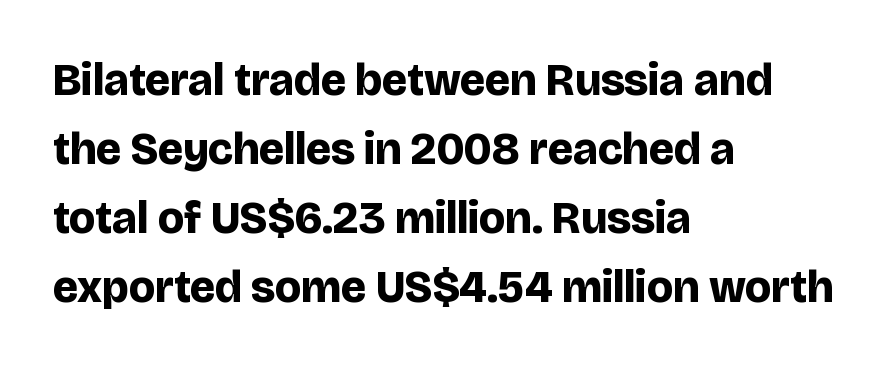
{"serif": "no", "italic": "no", "bold": "yes", "weight": "bold", "width": "normal", "stroke_contrast": "low", "x_height": "large", "monospaced": "no", "underline": "no", "align": "left", "line_spacing": "normal", "line_spacing_ratio": 1.53, "letter_spacing": "normal", "letter_spacing_em": 0.0, "glyph_px": 45}
